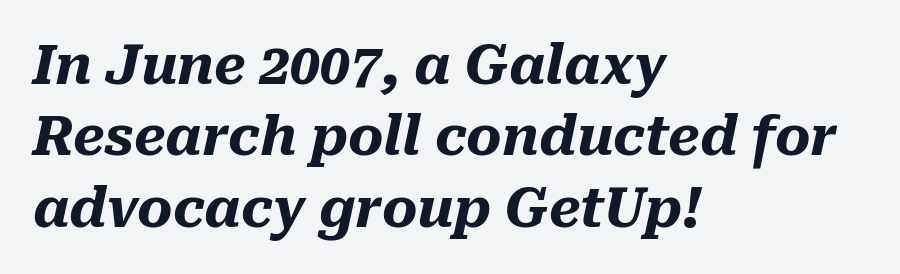
{"italic": "yes", "lean": "right", "slant_degrees": 10, "bold": "yes", "weight": "heavy", "width": "normal", "stroke_contrast": "medium", "x_height": "medium", "monospaced": "no", "underline": "no", "align": "left", "line_spacing": "normal", "line_spacing_ratio": 1.32, "letter_spacing": "normal", "letter_spacing_em": 0.0, "glyph_px": 54}
